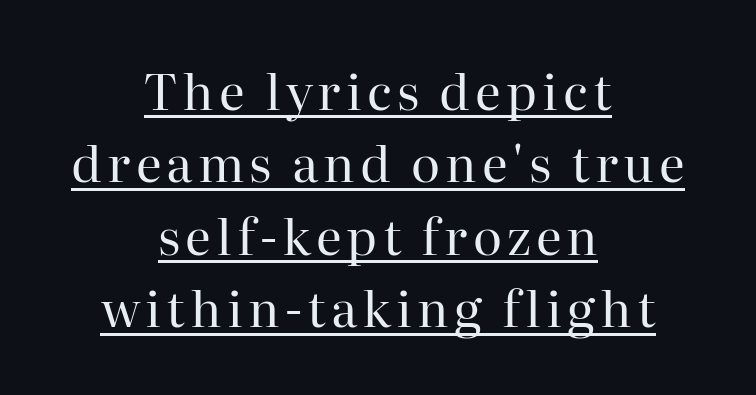
Quick note: not italic, upright. This block has exactly the height ordinary leading produces. The words here are underlined. The face used here is seriffed, in the tradition of book romans. Stroke thickness stays within the range of a standard reading face or lighter.
